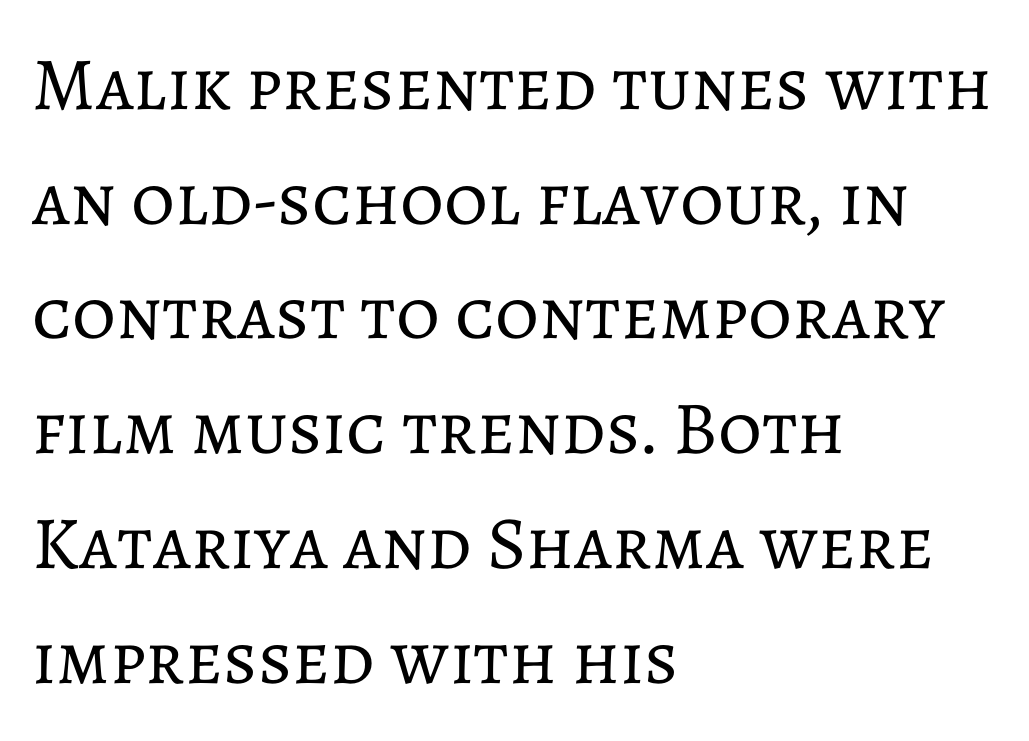
{"italic": "no", "bold": "no", "weight": "regular", "width": "normal", "stroke_contrast": "low", "x_height": "medium", "monospaced": "no", "underline": "no", "align": "left", "line_spacing": "normal", "line_spacing_ratio": 1.53, "letter_spacing": "normal", "letter_spacing_em": 0.0, "glyph_px": 75}
